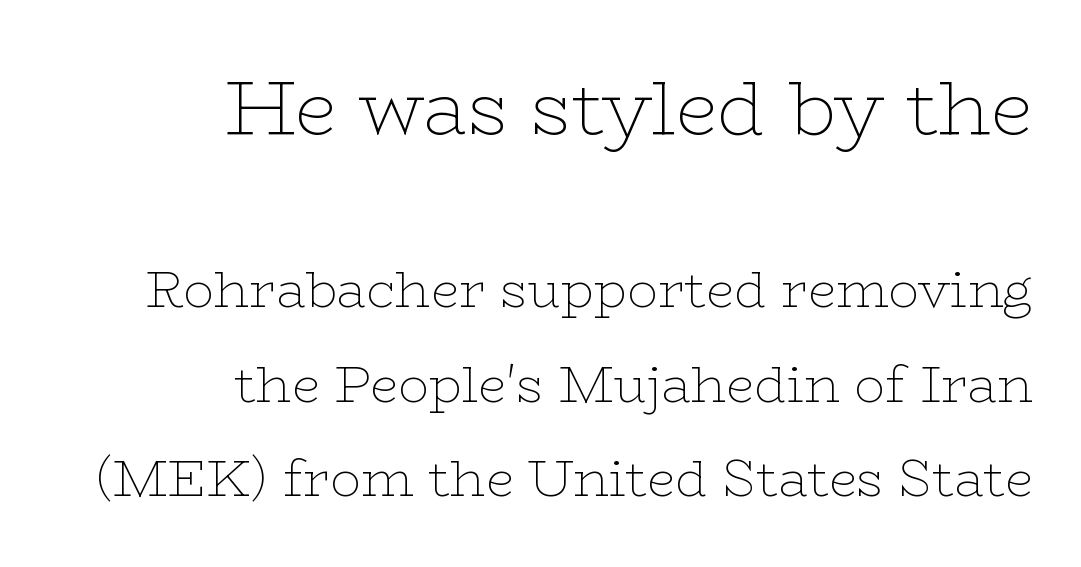
Is there any slant? The stems are plumb. Little horizontal feet cap the strokes, marking this as serif type. The passage shown is typed in a proportional face where columns would drift. The letters look calm and open, with moderate or lighter stems.
